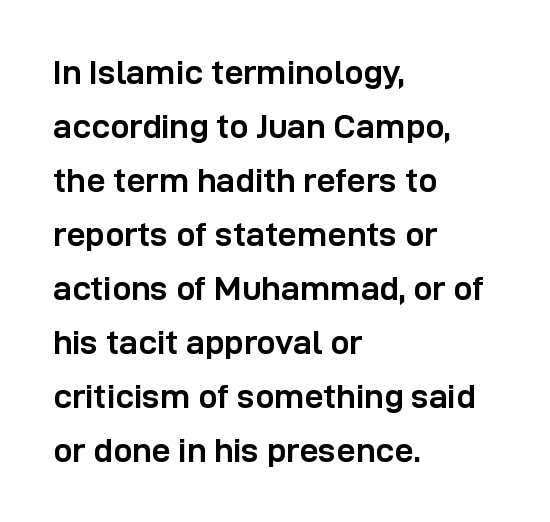
Q: Is the text bold? A: Yes.
Q: Is the text italic (slanted)? A: No, it is upright.
Q: Is the typeface a serif or a sans-serif typeface? A: Sans-serif.
Q: Is the text underlined? A: No.
Q: How is the paragraph aligned? A: Left-aligned.
Q: Is the spacing between letters normal or unusually wide? A: Normal.
Q: Is the spacing between lines tight, normal or loose? A: Normal.
Q: Width (condensed, normal, or wide)? A: Normal.
Q: Stroke contrast? A: Low.
Q: x-height? A: Medium.
Q: Monospaced? A: No.
